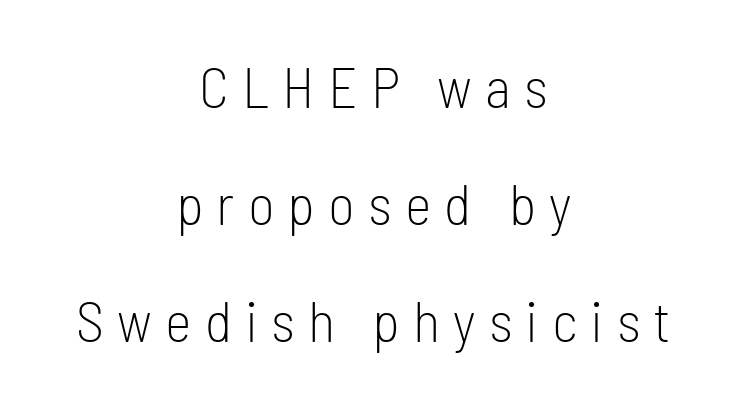
Q: Is the text bold? A: No.
Q: Is the text italic (slanted)? A: No, it is upright.
Q: Is the typeface a serif or a sans-serif typeface? A: Sans-serif.
Q: Is the text underlined? A: No.
Q: How is the paragraph aligned? A: Centered.
Q: Is the spacing between letters normal or unusually wide? A: Unusually wide.
Q: Is the spacing between lines tight, normal or loose? A: Loose.
Q: Width (condensed, normal, or wide)? A: Condensed.
Q: Stroke contrast? A: Low.
Q: x-height? A: Medium.
Q: Monospaced? A: No.
